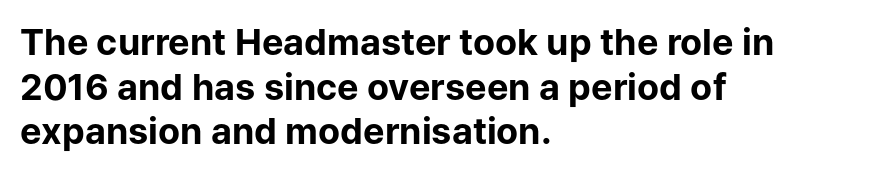
{"serif": "no", "italic": "no", "bold": "yes", "weight": "bold", "width": "normal", "stroke_contrast": "low", "x_height": "medium", "monospaced": "no", "underline": "no", "align": "left", "line_spacing_ratio": 1.24, "letter_spacing": "normal", "letter_spacing_em": 0.0, "glyph_px": 36}
